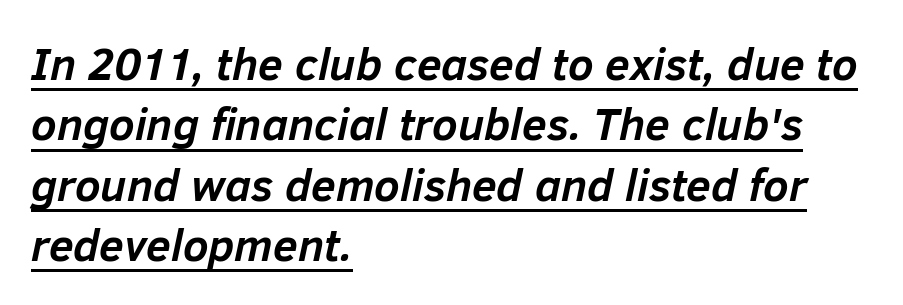
The specimen reads as italic at a glance. Regarding leading, the lines here are spaced in the standard way. Is there an underline? Yes — a line sits under the letters. Notice how thick the strokes are: this is what a full bold looks like.
